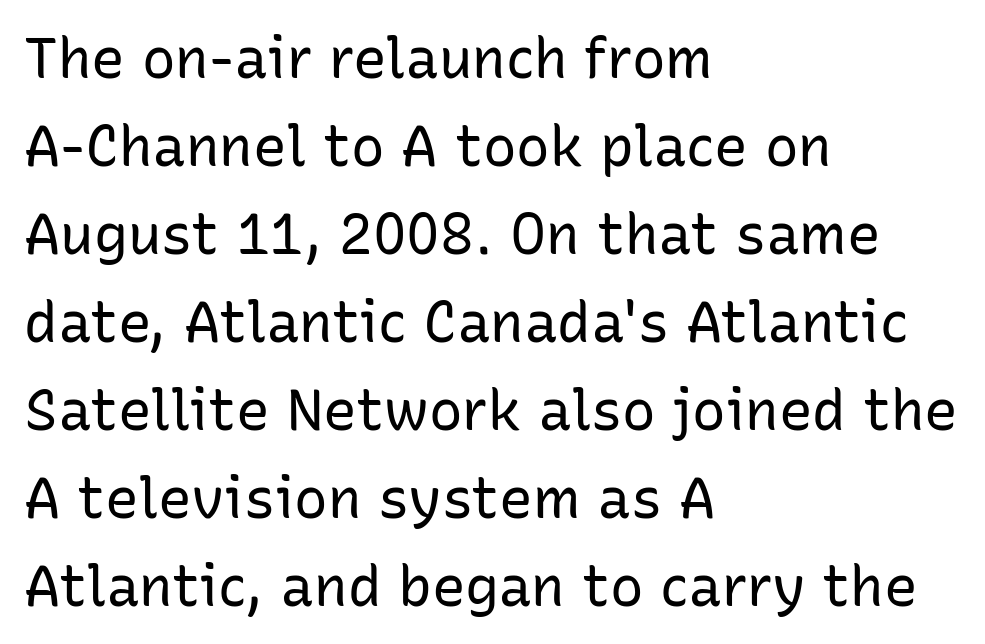
{"serif": "no", "italic": "no", "bold": "no", "weight": "regular", "width": "normal", "stroke_contrast": "low", "x_height": "medium", "monospaced": "no", "underline": "no", "align": "left", "line_spacing": "normal", "line_spacing_ratio": 1.57, "letter_spacing": "normal", "letter_spacing_em": 0.0, "glyph_px": 56}
